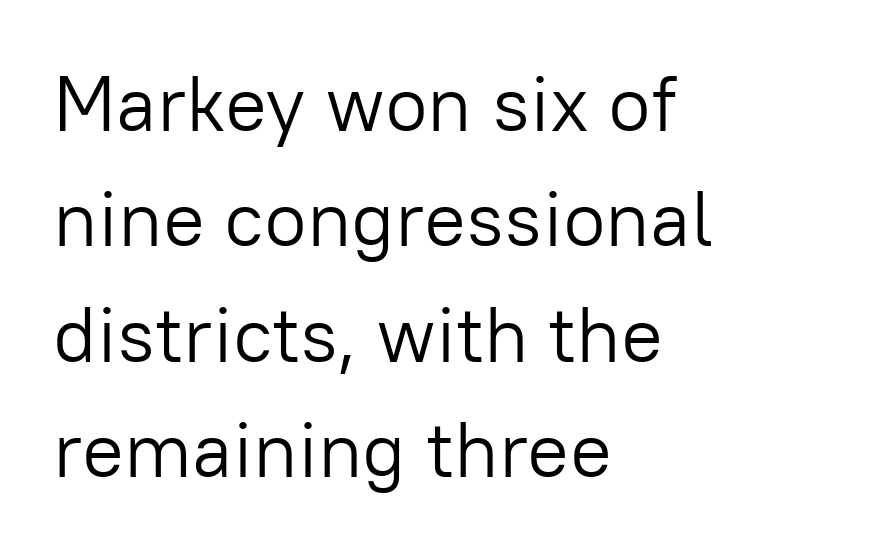
The image shows 78 px light sans-serif type, upright; set left-aligned, normal line spacing (1.48x), normal letter spacing, not underlined; low stroke contrast and a medium x-height.
